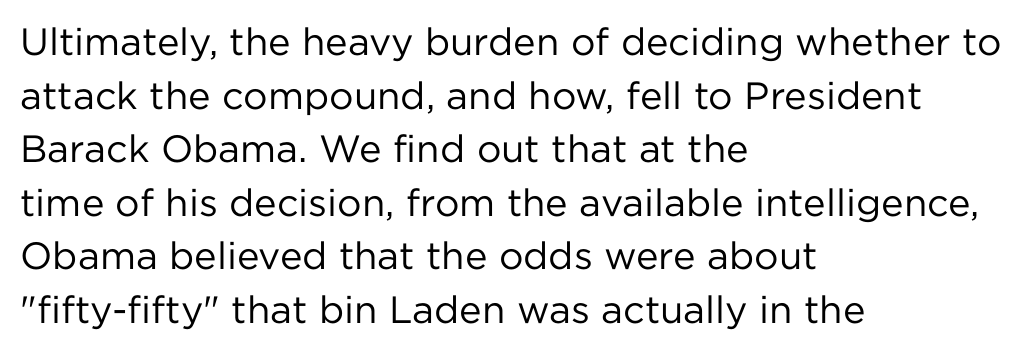
Check where the strokes stop: nothing finishes them off — pure sans. Whoever set this chose a conventional vertical rhythm. Caption: standard tracking, unaltered. Quick note: not italic, upright. Weight: regular or lighter. Leftover space on each line is placed entirely after the last word.
